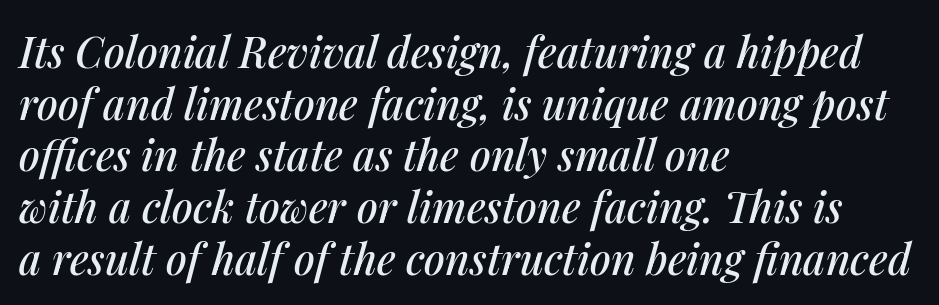
The image shows 42 px text type, italic (leaning right); set left-aligned, line spacing 1.23x, normal letter spacing, not underlined; medium stroke contrast and a medium x-height.
